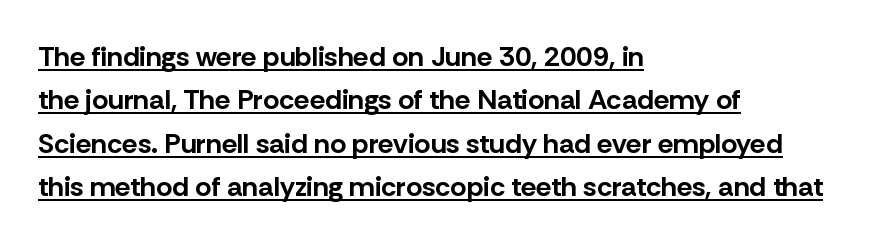
The image shows 28 px bold sans-serif type, upright; set left-aligned, normal line spacing (1.55x), normal letter spacing, underlined; low stroke contrast and a medium x-height.
